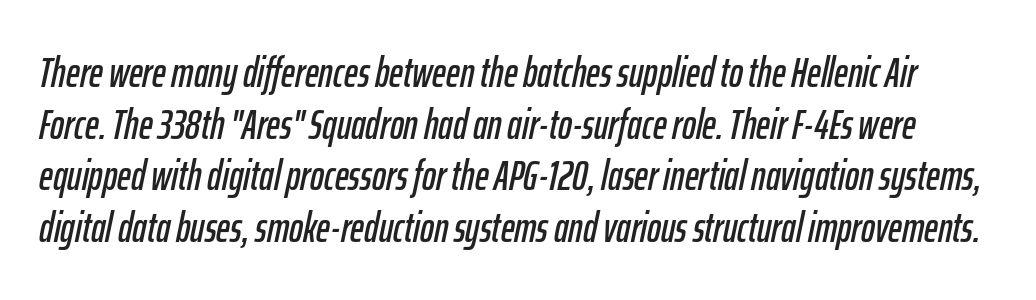
Is the type slanted? Yes — the strokes lean at a clear angle. Look at the tracking — it's just the regular setting, nothing added. The foot of each line stays bare and open. Do the characters align in a grid? No, the font is proportional.
